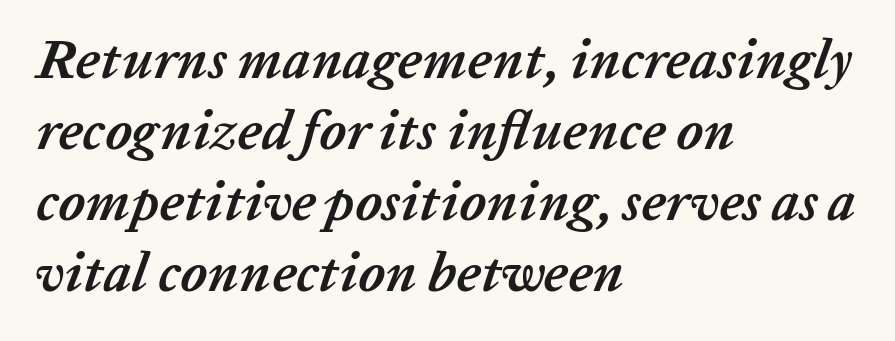
The image shows 55 px semibold type, italic (leaning right); set left-aligned, normal line spacing (1.29x), normal letter spacing, not underlined; low stroke contrast and a medium x-height.
